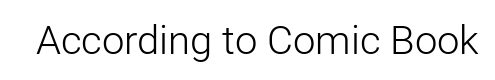
Q: Is the text bold? A: No.
Q: Is the text italic (slanted)? A: No, it is upright.
Q: Is the typeface a serif or a sans-serif typeface? A: Sans-serif.
Q: Is the text underlined? A: No.
Q: Is the spacing between letters normal or unusually wide? A: Normal.
Q: Width (condensed, normal, or wide)? A: Normal.
Q: Stroke contrast? A: Low.
Q: x-height? A: Medium.
Q: Monospaced? A: No.
